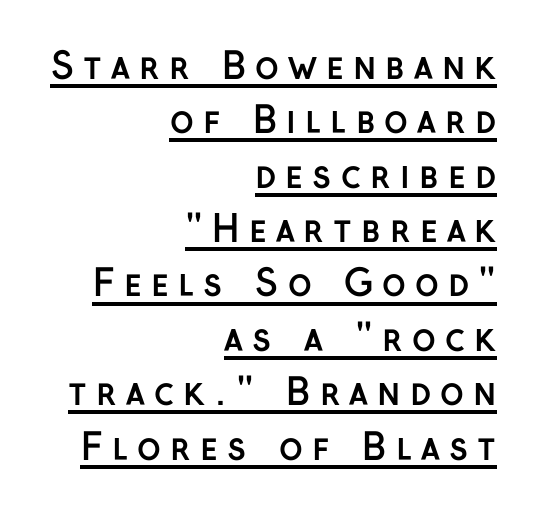
{"serif": "no", "italic": "no", "bold": "yes", "weight": "semibold", "width": "normal", "stroke_contrast": "low", "x_height": "medium", "monospaced": "no", "underline": "yes", "align": "right", "line_spacing": "normal", "line_spacing_ratio": 1.51, "letter_spacing": "wide", "letter_spacing_em": 0.25, "glyph_px": 36}
